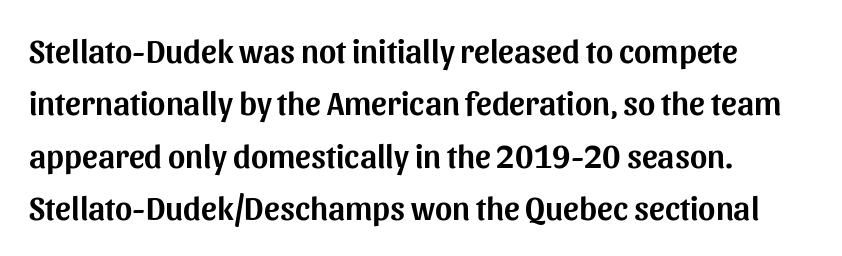
The letters advance in unequal steps, a hallmark of proportional type. The specimen reads as upright at a glance. The face used here is rendered with its standard letterfit. A classic flush-left, rag-right setting is used for this passage. The space between consecutive lines is moderate.
